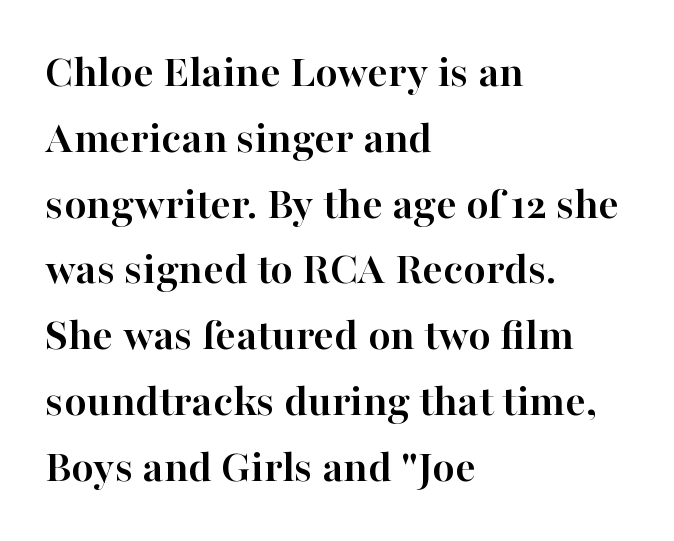
The image shows 46 px semibold serif type, upright; set left-aligned, normal line spacing (1.43x), normal letter spacing, not underlined; high stroke contrast and a medium x-height.
